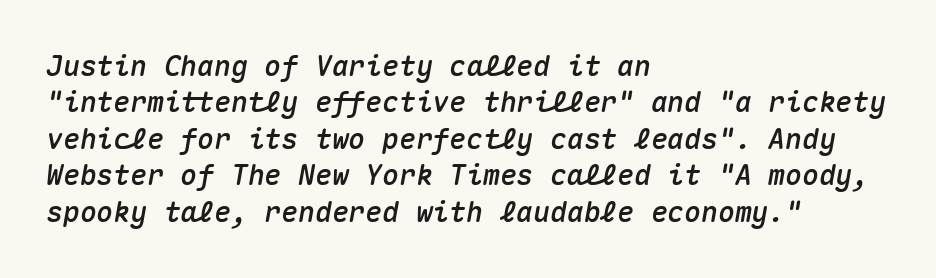
The image shows 28 px text type, italic (leaning right), monospaced; set left-aligned, normal line spacing (1.3x), normal letter spacing, not underlined; medium stroke contrast and a medium x-height.
